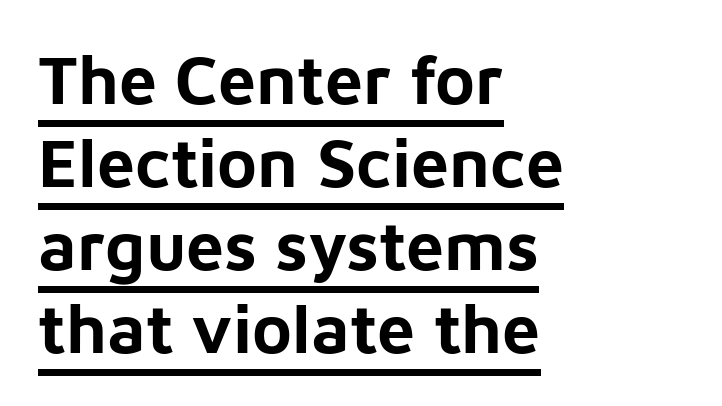
{"serif": "no", "italic": "no", "bold": "yes", "weight": "bold", "width": "normal", "stroke_contrast": "low", "x_height": "medium", "monospaced": "no", "underline": "yes", "align": "left", "line_spacing_ratio": 1.22, "letter_spacing": "normal", "letter_spacing_em": 0.0, "glyph_px": 68}
